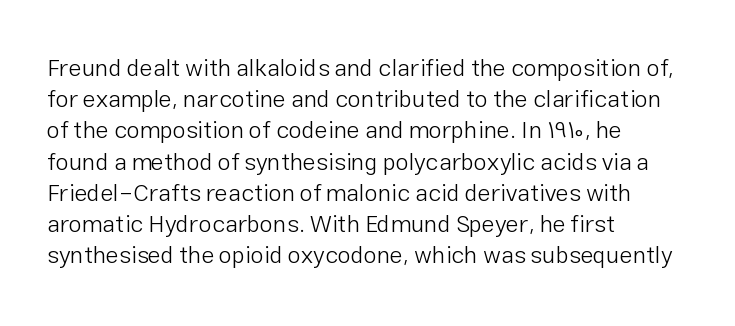
{"italic": "no", "bold": "no", "underline": "no", "align": "left", "line_spacing": "normal", "line_spacing_ratio": 1.3, "letter_spacing": "normal", "letter_spacing_em": 0.0, "glyph_px": 24}
